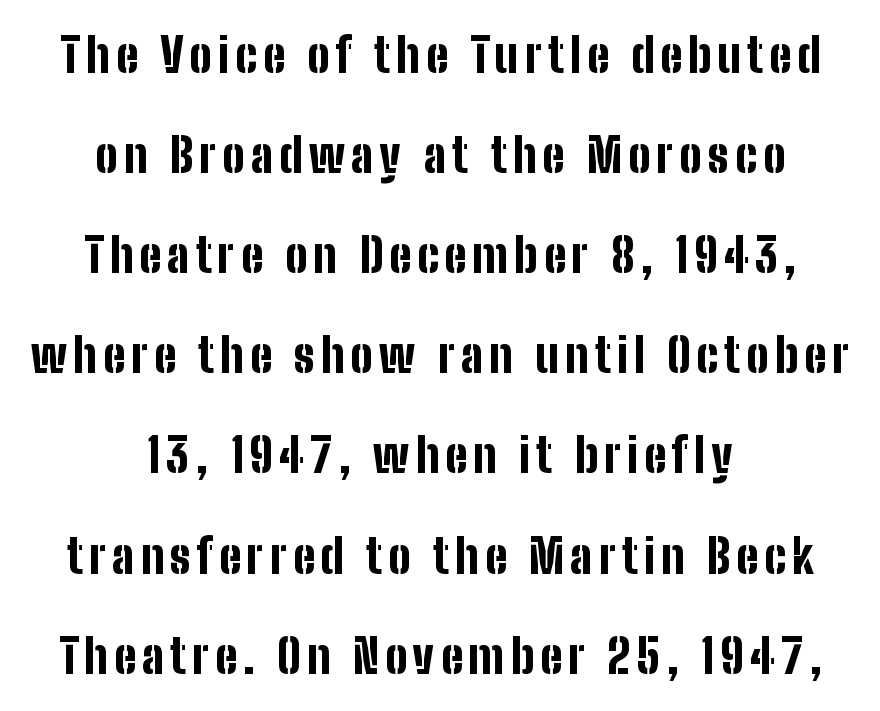
These lines are centered, leaving both edges ragged. Beneath every word, the page is bare. Designer's note — italics off, roman on. Spacing verdict: proportional, widths tailored to each character. The strokes are fattened all the way to bold.
